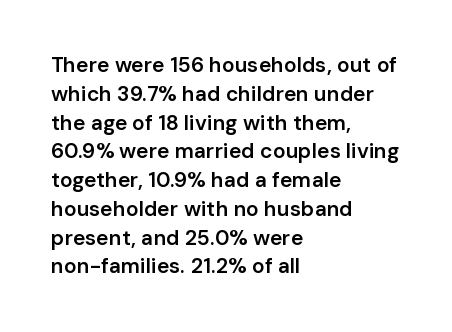
Underlining? Definitely not there. Posture: vertical. The space between consecutive lines is moderate. The paragraph has a hard left edge and a soft right edge. The line texture is even and compact thanks to regular tracking.
